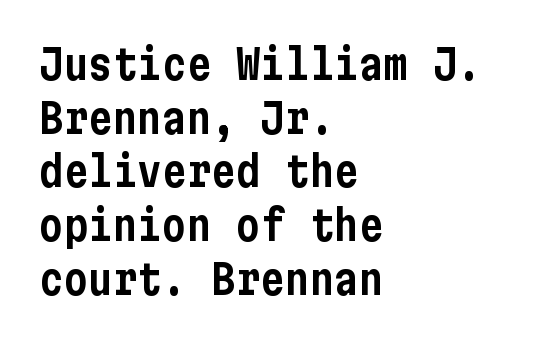
Q: Is the text italic (slanted)? A: No, it is upright.
Q: Is the typeface a serif or a sans-serif typeface? A: Sans-serif.
Q: Is the text underlined? A: No.
Q: How is the paragraph aligned? A: Left-aligned.
Q: Is the spacing between letters normal or unusually wide? A: Normal.
Q: Is the spacing between lines tight, normal or loose? A: Normal.
Q: Width (condensed, normal, or wide)? A: Condensed.
Q: Stroke contrast? A: Low.
Q: x-height? A: Medium.
